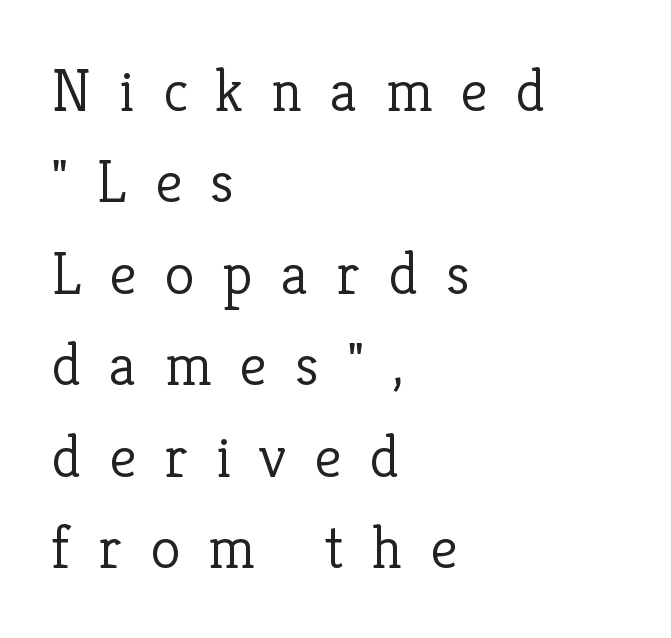
The image shows 61 px light serif type, upright; set left-aligned, normal line spacing (1.5x), unusually wide letter spacing (+0.46 em), not underlined; low stroke contrast and a medium x-height.
